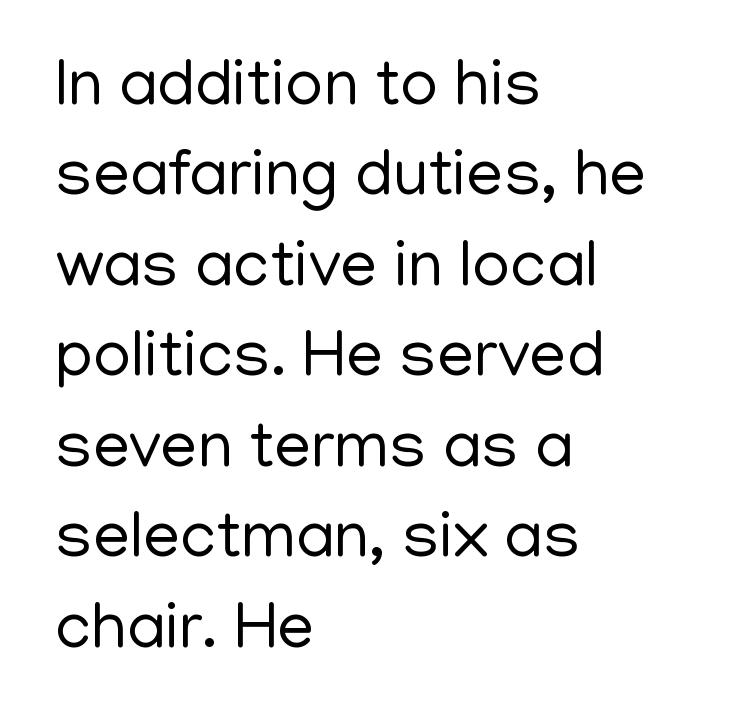
{"serif": "no", "italic": "no", "bold": "no", "weight": "regular", "width": "normal", "stroke_contrast": "low", "x_height": "medium", "monospaced": "no", "underline": "no", "align": "left", "line_spacing": "normal", "line_spacing_ratio": 1.37, "letter_spacing": "normal", "letter_spacing_em": 0.0, "glyph_px": 66}
